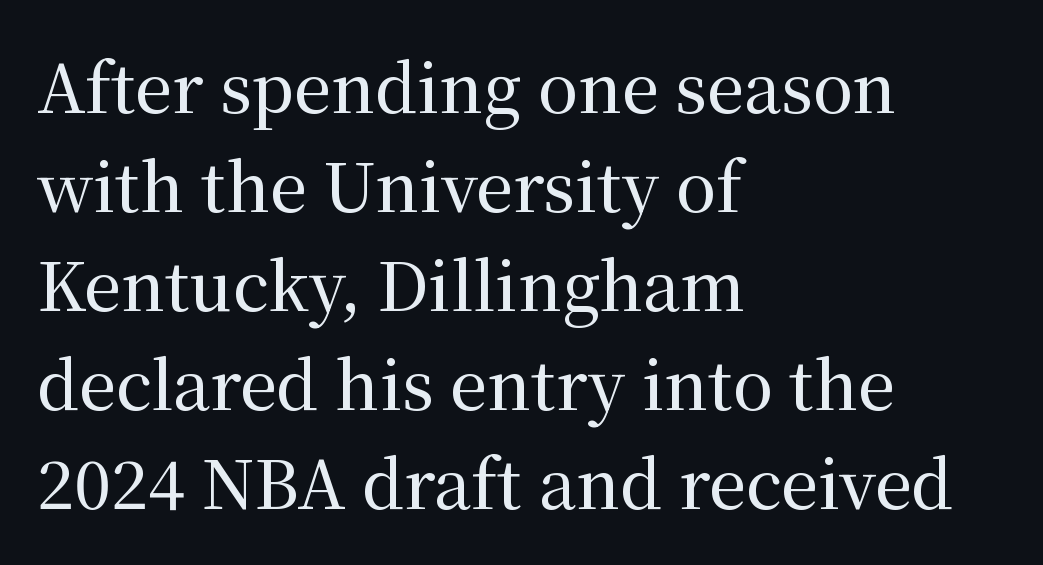
{"serif": "yes", "italic": "no", "width": "normal", "stroke_contrast": "medium", "x_height": "medium", "monospaced": "no", "underline": "no", "align": "left", "line_spacing": "normal", "line_spacing_ratio": 1.5, "letter_spacing": "normal", "letter_spacing_em": 0.0, "glyph_px": 66}
